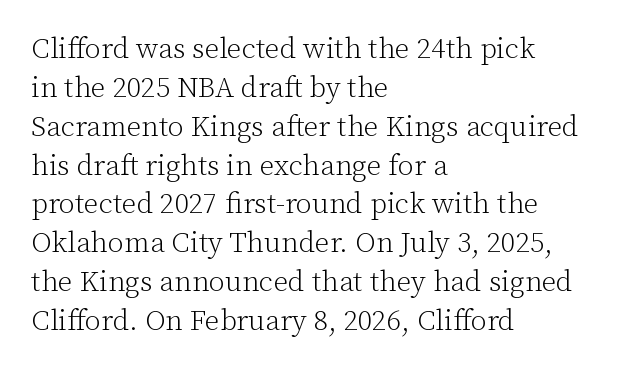
Q: Is the text bold? A: No.
Q: Is the text italic (slanted)? A: No, it is upright.
Q: Is the typeface a serif or a sans-serif typeface? A: Serif.
Q: Is the text underlined? A: No.
Q: How is the paragraph aligned? A: Left-aligned.
Q: Is the spacing between letters normal or unusually wide? A: Normal.
Q: Is the spacing between lines tight, normal or loose? A: Normal.
Q: Width (condensed, normal, or wide)? A: Normal.
Q: Stroke contrast? A: Low.
Q: x-height? A: Medium.
Q: Monospaced? A: No.
